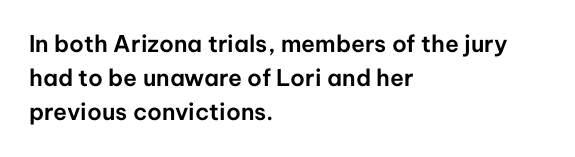
{"italic": "no", "underline": "no", "align": "left", "line_spacing": "normal", "line_spacing_ratio": 1.48, "letter_spacing": "normal", "letter_spacing_em": 0.0, "glyph_px": 23}
